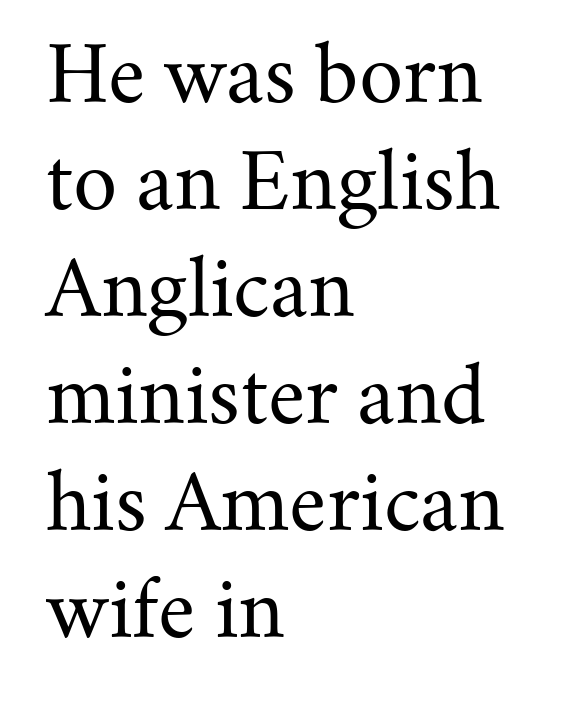
The image shows 77 px regular-weight serif type, upright; set left-aligned, normal line spacing (1.39x), normal letter spacing, not underlined; medium stroke contrast and a small x-height.
